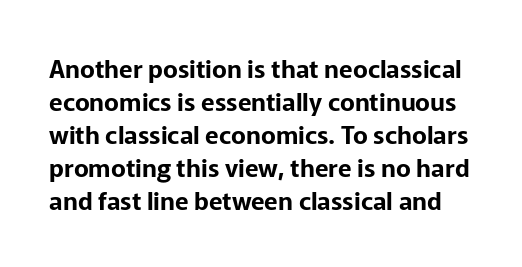
The image shows 25 px text type, upright; set normal line spacing (1.32x), normal letter spacing, not underlined.
